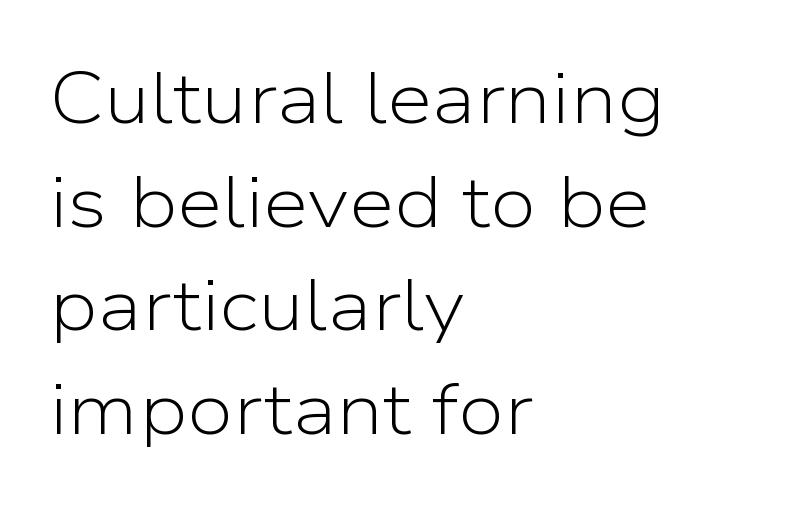
Q: Is the text bold? A: No.
Q: Is the text italic (slanted)? A: No, it is upright.
Q: Is the typeface a serif or a sans-serif typeface? A: Sans-serif.
Q: Is the text underlined? A: No.
Q: How is the paragraph aligned? A: Left-aligned.
Q: Is the spacing between letters normal or unusually wide? A: Normal.
Q: Is the spacing between lines tight, normal or loose? A: Normal.
Q: Width (condensed, normal, or wide)? A: Normal.
Q: Stroke contrast? A: Low.
Q: x-height? A: Medium.
Q: Monospaced? A: No.
